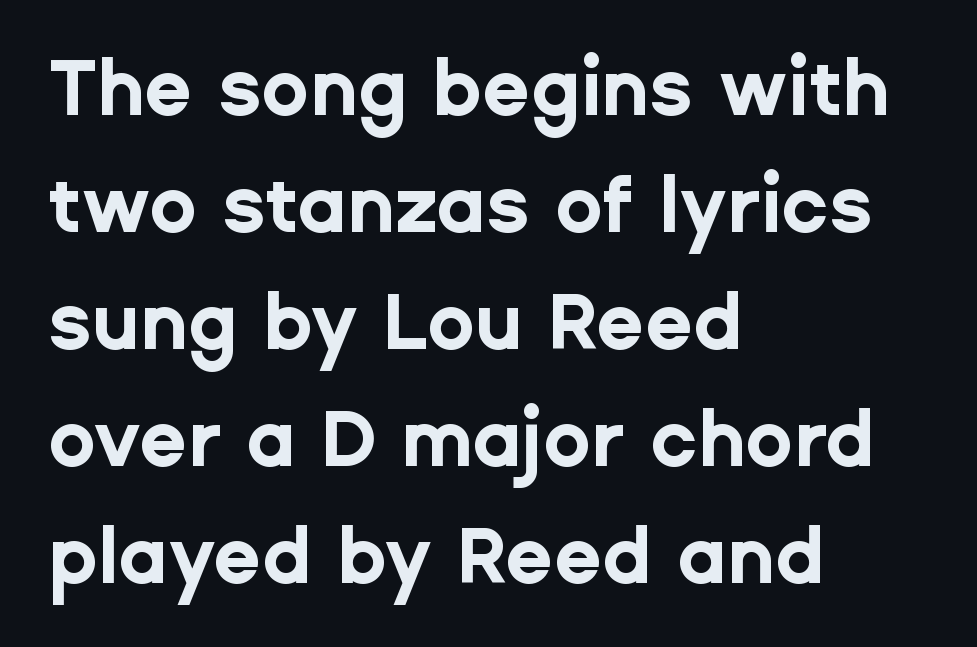
Q: Is the text bold? A: Yes.
Q: Is the text italic (slanted)? A: No, it is upright.
Q: Is the typeface a serif or a sans-serif typeface? A: Sans-serif.
Q: Is the text underlined? A: No.
Q: How is the paragraph aligned? A: Left-aligned.
Q: Is the spacing between letters normal or unusually wide? A: Normal.
Q: Is the spacing between lines tight, normal or loose? A: Normal.
Q: Width (condensed, normal, or wide)? A: Normal.
Q: Stroke contrast? A: Low.
Q: x-height? A: Medium.
Q: Monospaced? A: No.
